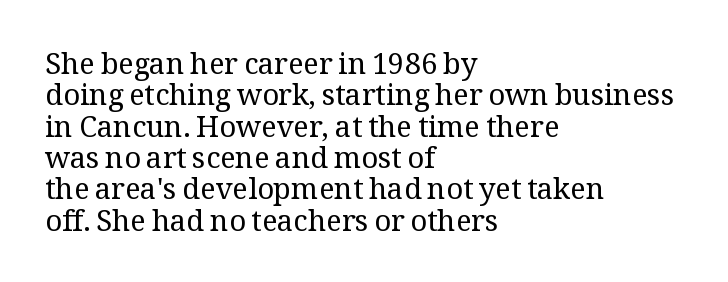
The image shows 29 px regular-weight serif type, upright; set left-aligned, tight line spacing (1.08x), normal letter spacing, not underlined; medium stroke contrast and a medium x-height.
